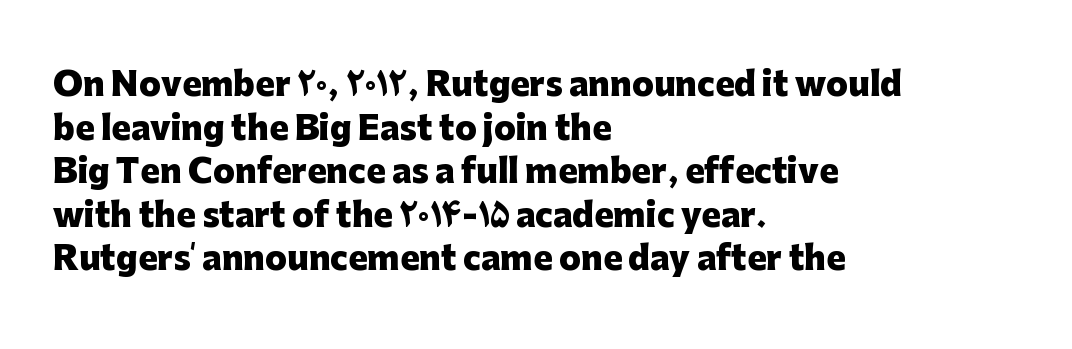
Q: Is the text bold? A: Yes.
Q: Is the text italic (slanted)? A: No, it is upright.
Q: Is the typeface a serif or a sans-serif typeface? A: Sans-serif.
Q: Is the text underlined? A: No.
Q: How is the paragraph aligned? A: Left-aligned.
Q: Is the spacing between letters normal or unusually wide? A: Normal.
Q: Is the spacing between lines tight, normal or loose? A: Normal.
Q: Width (condensed, normal, or wide)? A: Normal.
Q: Stroke contrast? A: Low.
Q: x-height? A: Medium.
Q: Monospaced? A: No.
